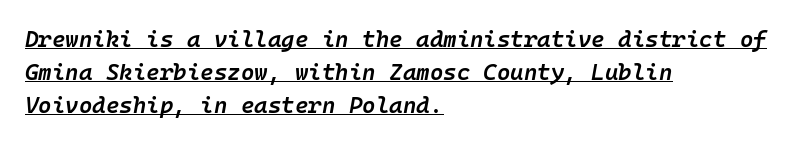
{"italic": "yes", "lean": "right", "slant_degrees": 10, "bold": "semi", "underline": "yes", "align": "left", "line_spacing": "normal", "line_spacing_ratio": 1.43, "letter_spacing": "normal", "letter_spacing_em": 0.0, "glyph_px": 23}
